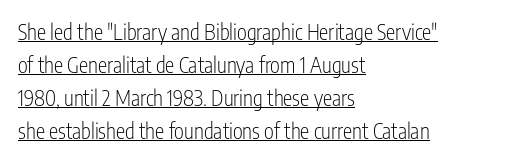
{"italic": "no", "bold": "no", "underline": "yes", "align": "left", "line_spacing": "normal", "line_spacing_ratio": 1.57, "letter_spacing": "normal", "letter_spacing_em": 0.0, "glyph_px": 21}
